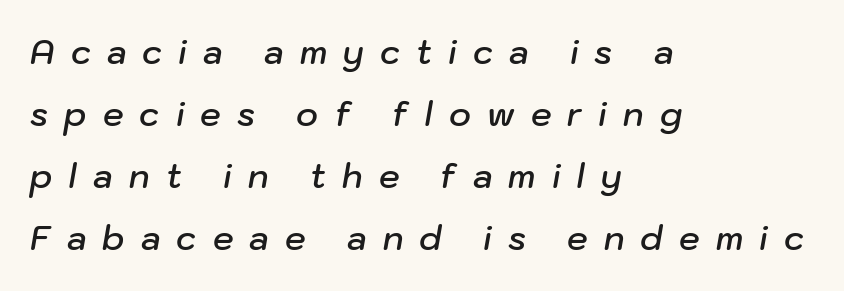
The axis of the letterforms is tilted away from vertical. A classic flush-left, rag-right setting is used for this passage. Looks like regular typesetting: each glyph gets only the width it needs. Every letter is mildly thick-stroked: semibold rather than bold. Honestly, the letter spacing is so wide it's the main thing you notice.
